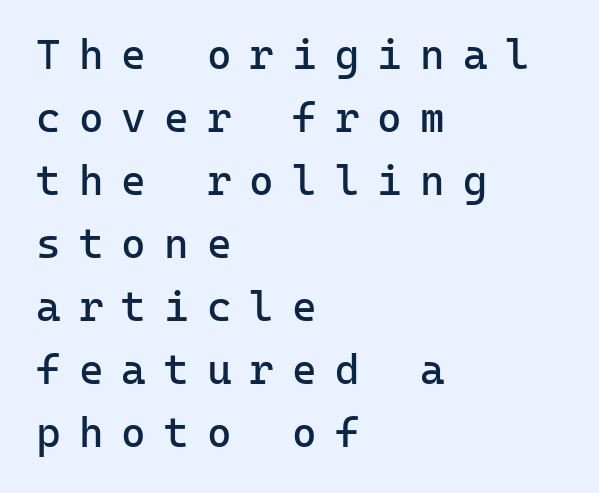
{"serif": "no", "italic": "no", "bold": "no", "weight": "regular", "width": "normal", "stroke_contrast": "low", "x_height": "medium", "monospaced": "yes", "underline": "no", "align": "left", "line_spacing": "normal", "line_spacing_ratio": 1.5, "letter_spacing": "wide", "letter_spacing_em": 0.43, "glyph_px": 42}
